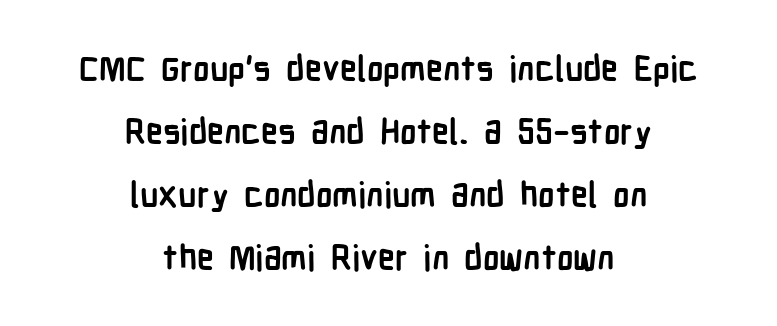
When letters stand straight like this, we call the style roman or upright. The passage shown is emphatically bold. The designer went with a sans here, leaving each stem footless. Here the designer chose a conventional face with non-uniform glyph widths. Both edges are ragged and mirror each other, which tells us the setting is centered. The passage shown is not underscored anywhere.
